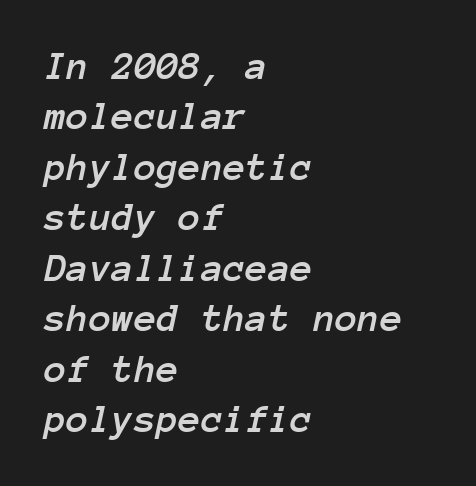
{"italic": "yes", "lean": "right", "slant_degrees": 12, "width": "normal", "stroke_contrast": "low", "x_height": "medium", "monospaced": "yes", "underline": "no", "align": "left", "line_spacing_ratio": 1.23, "letter_spacing": "normal", "letter_spacing_em": 0.0, "glyph_px": 41}
